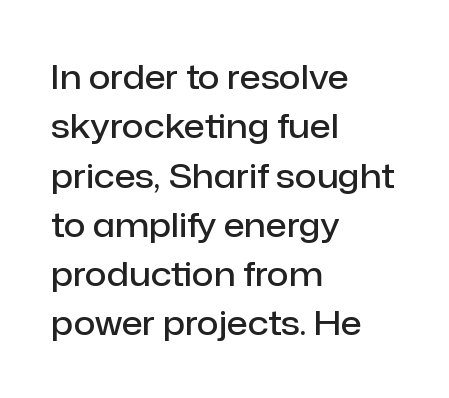
The image shows 34 px semibold sans-serif type, upright; set left-aligned, normal line spacing (1.45x), normal letter spacing, not underlined; low stroke contrast and a medium x-height.
